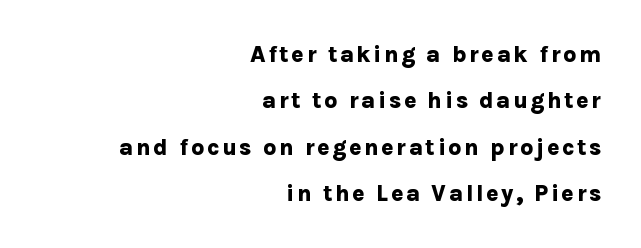
{"italic": "no", "bold": "yes", "underline": "no", "align": "right", "line_spacing": "loose", "line_spacing_ratio": 2.02, "glyph_px": 23}
